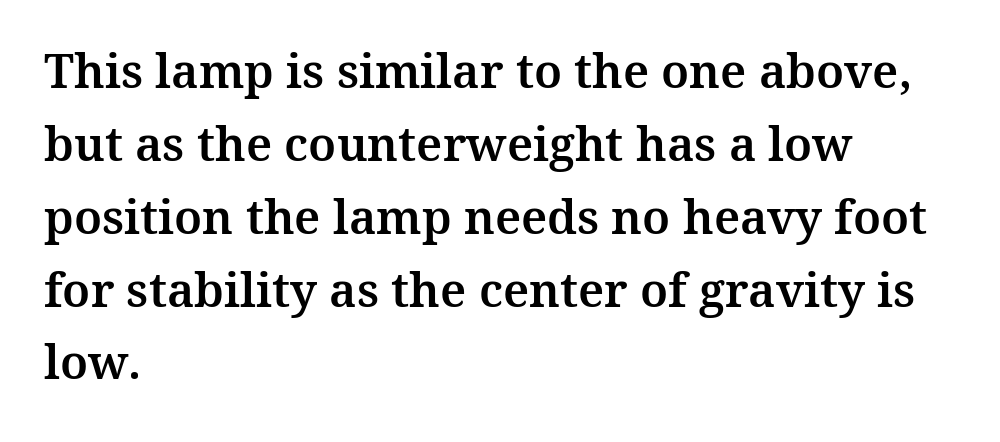
The image shows 47 px serif type, upright; set left-aligned, normal line spacing (1.55x), normal letter spacing, not underlined; medium stroke contrast and a medium x-height.
